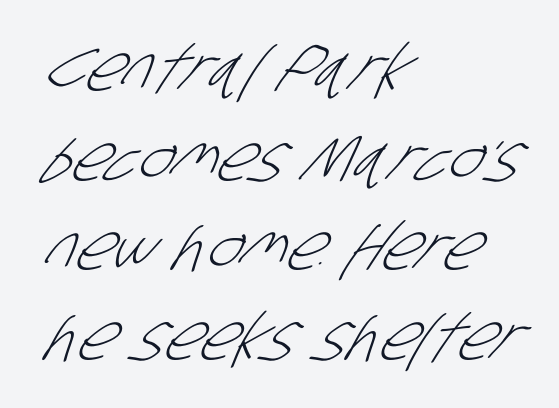
Nothing heavy about these letters — not bold at all. This sample has the flowing, uneven cadence of proportional lettering. A typesetter would call this leading conventional body-copy spacing. The glyphs in this specimen are sans serif.
